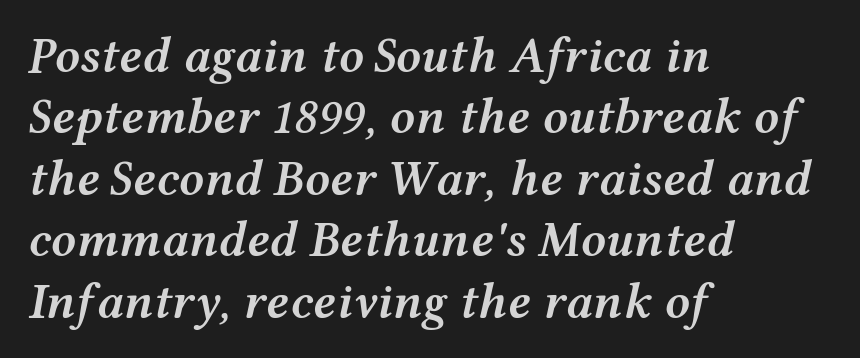
The image shows 50 px semibold, wide type, italic (leaning right); set left-aligned, line spacing 1.23x, normal letter spacing, not underlined; medium stroke contrast and a medium x-height.
